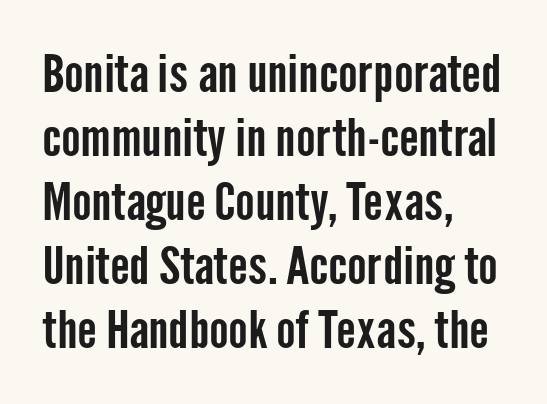
Here the glyphs are tracked normally, forming tight word shapes. Designer's note — italics off, roman on. The paragraph has a hard left edge and a soft right edge. Looks like regular typesetting: each glyph gets only the width it needs. Nope, no serifs anywhere on these letters. Quick note: underline off.
